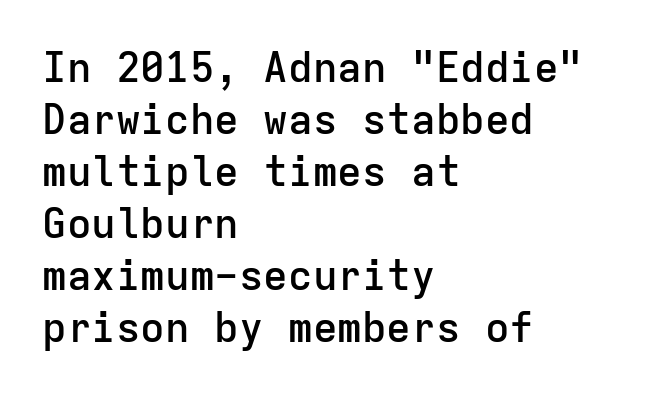
The image shows 41 px semibold sans-serif type, upright, monospaced; set left-aligned, normal line spacing (1.27x), normal letter spacing, not underlined; low stroke contrast and a medium x-height.
